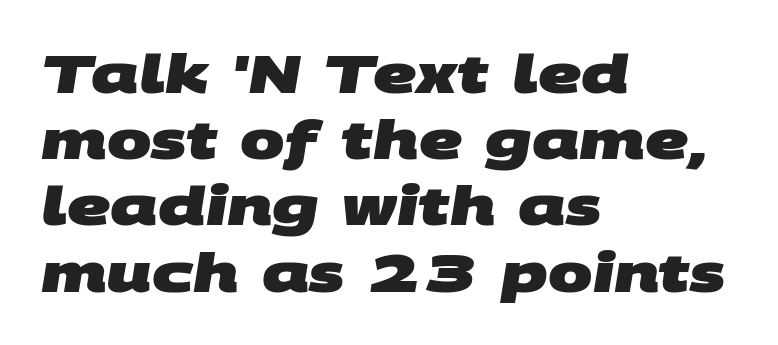
Q: Is the text bold? A: Yes.
Q: Is the typeface a serif or a sans-serif typeface? A: Sans-serif.
Q: Is the text underlined? A: No.
Q: How is the paragraph aligned? A: Left-aligned.
Q: Is the spacing between letters normal or unusually wide? A: Normal.
Q: Is the spacing between lines tight, normal or loose? A: Normal.
Q: Width (condensed, normal, or wide)? A: Wide.
Q: Stroke contrast? A: Medium.
Q: x-height? A: Large.
Q: Monospaced? A: No.
